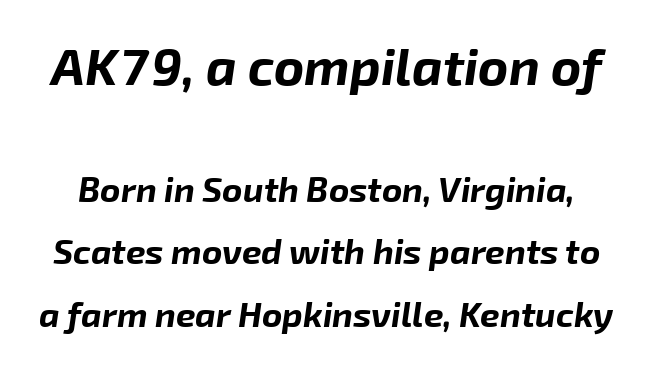
Q: Is the text bold? A: Yes.
Q: Is the text italic (slanted)? A: Yes, it leans right by about 8 degrees.
Q: Is the text underlined? A: No.
Q: Is the spacing between letters normal or unusually wide? A: Normal.
Q: Which block of text is set in a larger size, the first (top) or the second (bottom)? A: The first (top) one.
Q: Width (condensed, normal, or wide)? A: Normal.
Q: Stroke contrast? A: Low.
Q: x-height? A: Medium.
Q: Monospaced? A: No.
